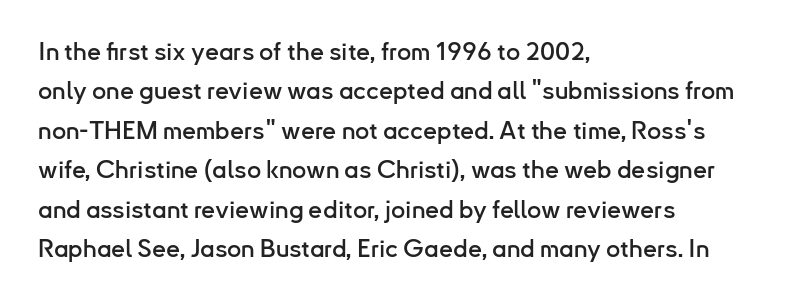
{"italic": "no", "underline": "no", "align": "left", "line_spacing": "normal", "line_spacing_ratio": 1.58, "letter_spacing": "normal", "letter_spacing_em": 0.0, "glyph_px": 25}
